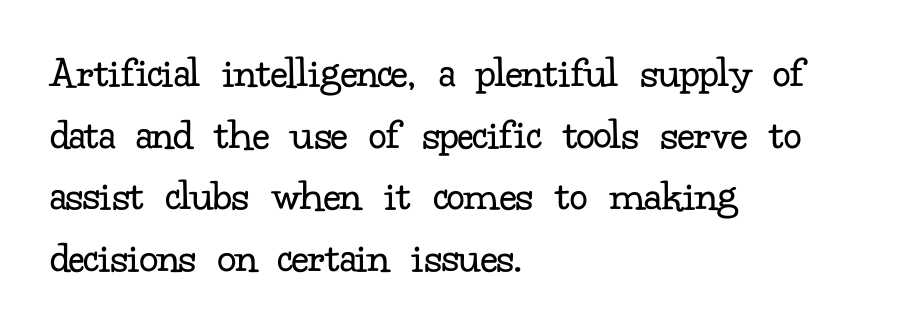
Every row of glyphs begins at an identical x-position on the left. No italicization has been applied; the sample stays upright. Honestly, the letter spacing is just normal — you wouldn't notice it. Think of a printed novel: that variable character pitch is what you see here. Stems here are at most as thick as an everyday book face. Normally led — the rows are evenly, conventionally spaced.
